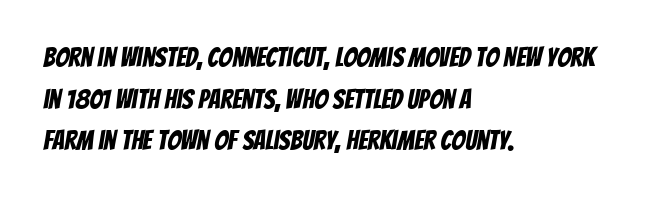
The image shows 27 px text type; set left-aligned, normal line spacing (1.54x), normal letter spacing, not underlined.
